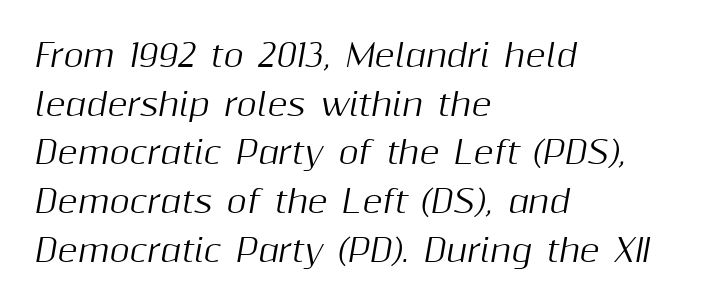
When letters slant like this, we call the style italic. Compared with typical paragraphs, the rows here are spaced about the same. Casual observation: everything's shoved over to the left. The baseline area is clear. Students, note that the glyphs here touch the page at normal intervals.
